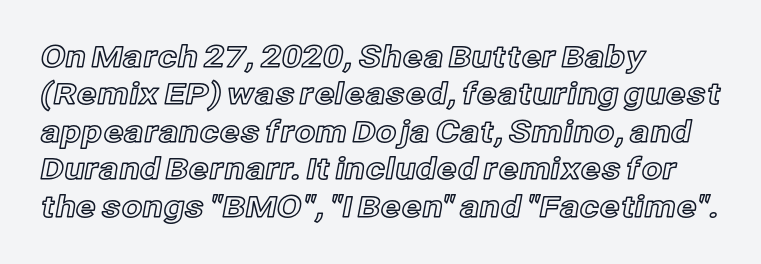
The image shows 30 px text type; set left-aligned, normal line spacing (1.25x), normal letter spacing, not underlined; a medium x-height.
